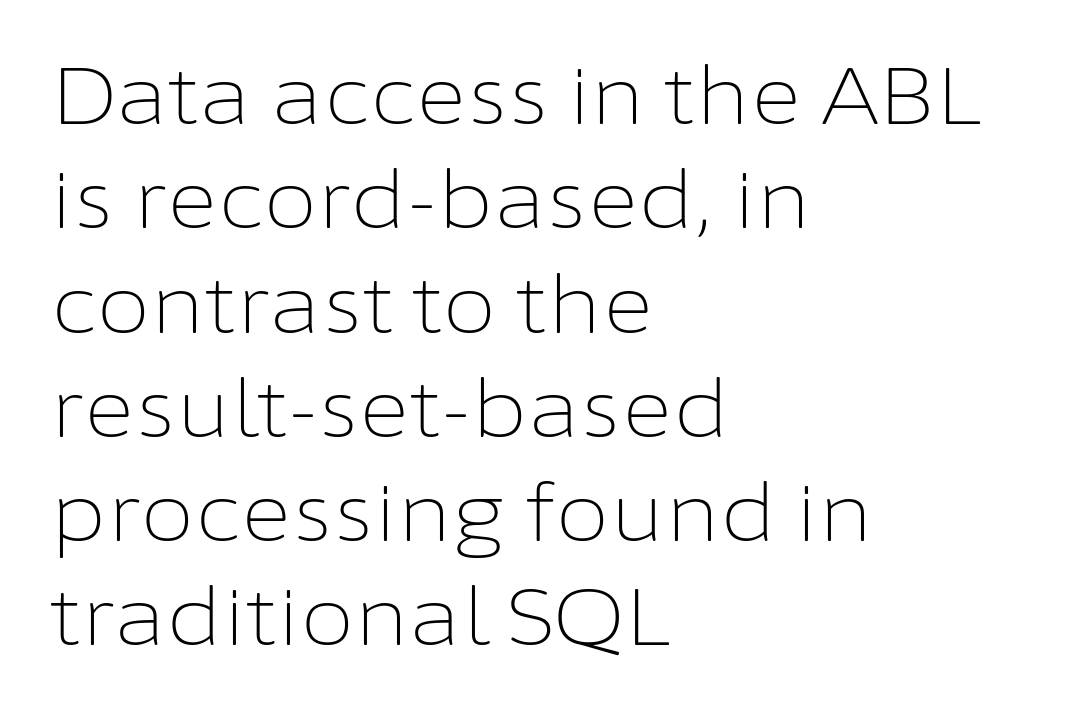
{"serif": "no", "italic": "no", "bold": "no", "weight": "light", "width": "normal", "stroke_contrast": "low", "x_height": "medium", "monospaced": "no", "underline": "no", "align": "left", "line_spacing": "normal", "line_spacing_ratio": 1.32, "letter_spacing": "normal", "letter_spacing_em": 0.0, "glyph_px": 79}
